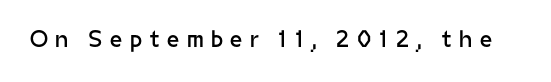
{"italic": "no", "bold": "no", "underline": "no", "letter_spacing": "wide", "letter_spacing_em": 0.31, "glyph_px": 24}
